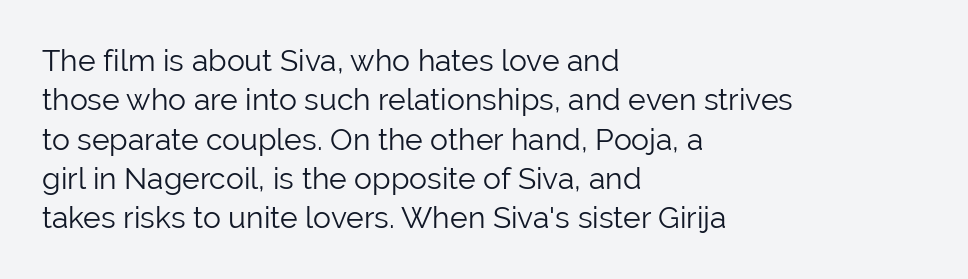
{"serif": "no", "italic": "no", "bold": "no", "weight": "light", "width": "normal", "stroke_contrast": "low", "x_height": "medium", "monospaced": "no", "underline": "no", "align": "left", "line_spacing": "normal", "line_spacing_ratio": 1.31, "letter_spacing": "normal", "letter_spacing_em": 0.0, "glyph_px": 30}
